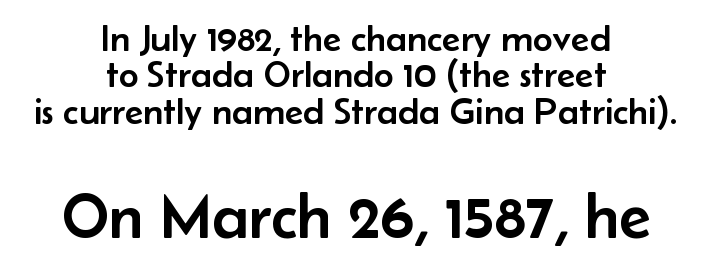
The composition opens small and finishes big. Looks like regular typesetting: each glyph gets only the width it needs. These lines were composed using upright roman letters. Very little white space separates one row of letters from the next. Examine the stroke ends and you'll find no serifs.
